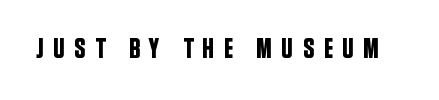
The image shows 29 px condensed sans-serif type, upright; set unusually wide letter spacing (+0.31 em), not underlined; low stroke contrast and a large x-height.
